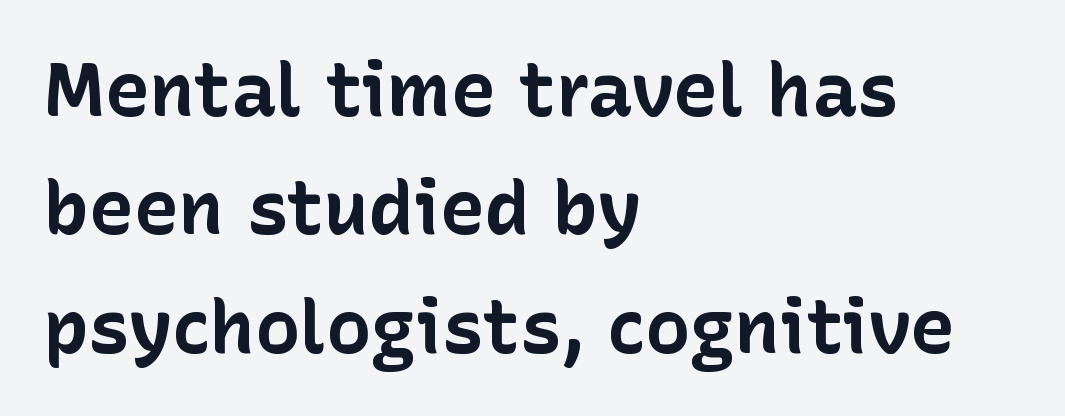
Q: Is the text bold? A: Yes.
Q: Is the text italic (slanted)? A: No, it is upright.
Q: Is the typeface a serif or a sans-serif typeface? A: Sans-serif.
Q: Is the text underlined? A: No.
Q: How is the paragraph aligned? A: Left-aligned.
Q: Is the spacing between letters normal or unusually wide? A: Normal.
Q: Is the spacing between lines tight, normal or loose? A: Normal.
Q: Width (condensed, normal, or wide)? A: Normal.
Q: Stroke contrast? A: Low.
Q: x-height? A: Medium.
Q: Monospaced? A: No.
